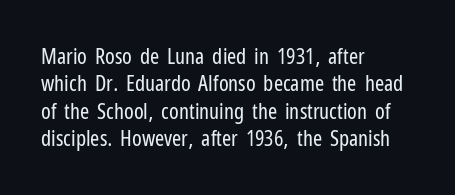
Counters stay open thanks to moderate or lighter strokes. All the whitespace from short lines collects on the right. Normally led — the rows are evenly, conventionally spaced. The glyphs are unaccompanied by any horizontal stroke below them.
